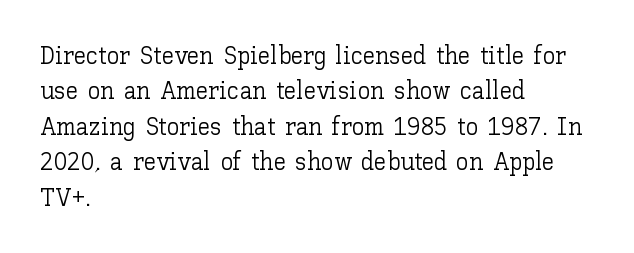
The image shows 25 px text type, upright; set left-aligned, normal line spacing (1.42x), normal letter spacing, not underlined.
